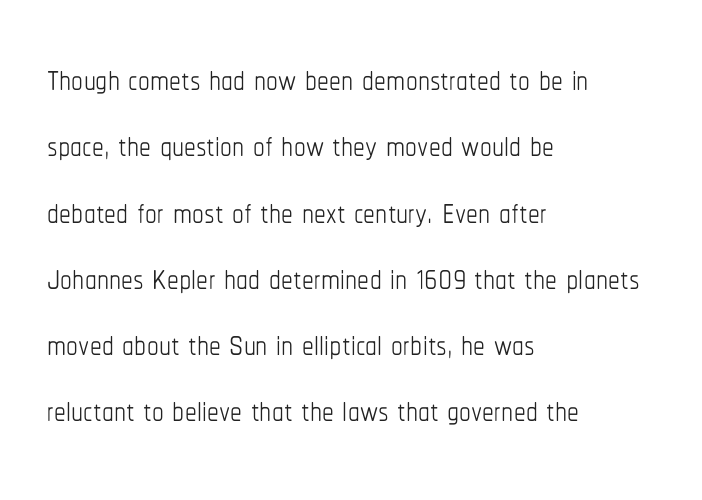
Q: Is the text bold? A: No.
Q: Is the text italic (slanted)? A: No, it is upright.
Q: Is the text underlined? A: No.
Q: How is the paragraph aligned? A: Left-aligned.
Q: Is the spacing between letters normal or unusually wide? A: Normal.
Q: Is the spacing between lines tight, normal or loose? A: Normal.
Q: Width (condensed, normal, or wide)? A: Condensed.
Q: Stroke contrast? A: Low.
Q: x-height? A: Medium.
Q: Monospaced? A: No.
